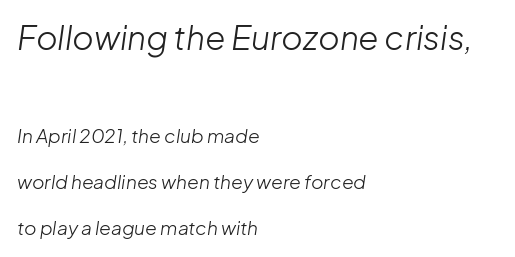
Q: Is the text bold? A: No.
Q: Is the text italic (slanted)? A: Yes, it leans right by about 8 degrees.
Q: Is the text underlined? A: No.
Q: How is the paragraph aligned? A: Left-aligned.
Q: Is the spacing between letters normal or unusually wide? A: Normal.
Q: Is the spacing between lines tight, normal or loose? A: Loose.
Q: Which block of text is set in a larger size, the first (top) or the second (bottom)? A: The first (top) one.
Q: Width (condensed, normal, or wide)? A: Normal.
Q: Stroke contrast? A: Low.
Q: x-height? A: Medium.
Q: Monospaced? A: No.
